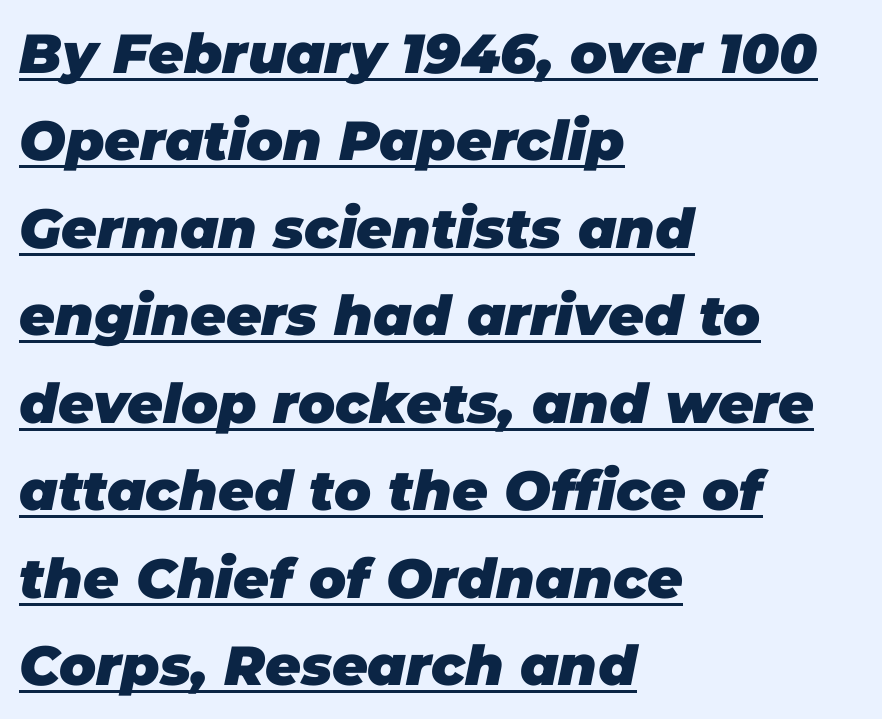
The image shows 55 px heavy type, italic (leaning right); set left-aligned, normal line spacing (1.59x), normal letter spacing, underlined; low stroke contrast and a large x-height.
